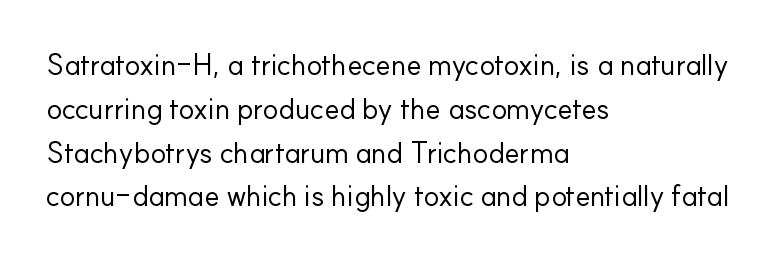
The image shows 29 px regular-weight sans-serif type, upright; set left-aligned, normal line spacing (1.51x), normal letter spacing, not underlined; low stroke contrast and a small x-height.
